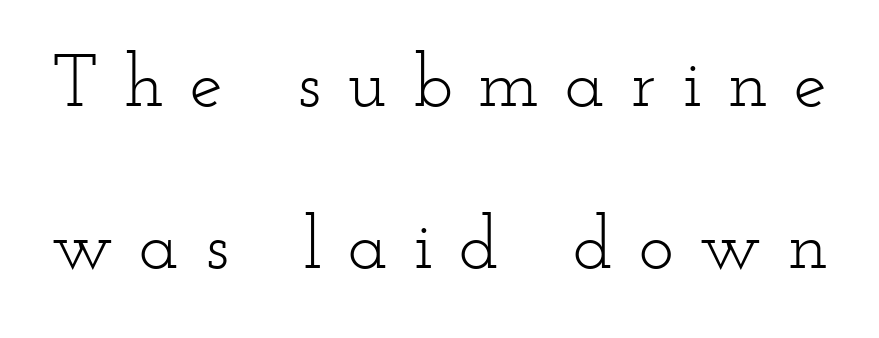
Q: Is the text bold? A: No.
Q: Is the text italic (slanted)? A: No, it is upright.
Q: Is the typeface a serif or a sans-serif typeface? A: Serif.
Q: Is the text underlined? A: No.
Q: Is the spacing between letters normal or unusually wide? A: Unusually wide.
Q: Is the spacing between lines tight, normal or loose? A: Loose.
Q: Width (condensed, normal, or wide)? A: Wide.
Q: Stroke contrast? A: Low.
Q: x-height? A: Small.
Q: Monospaced? A: No.
